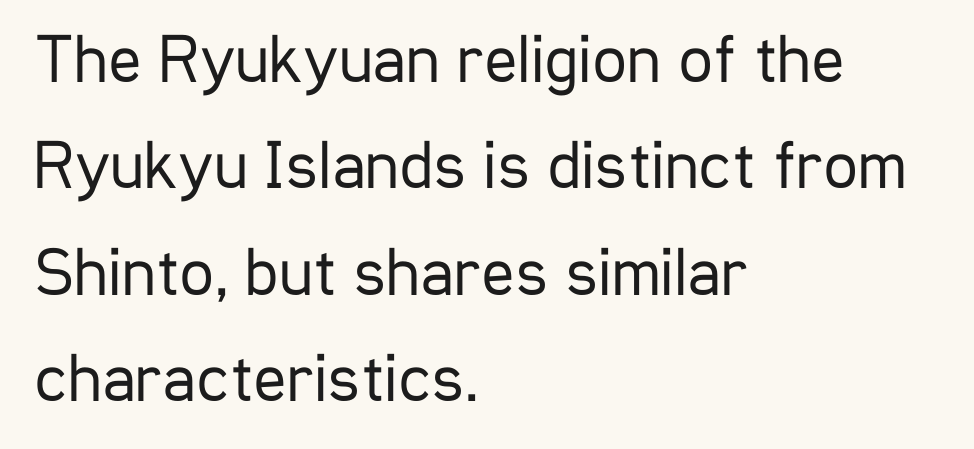
Q: Is the text bold? A: No.
Q: Is the text italic (slanted)? A: No, it is upright.
Q: Is the typeface a serif or a sans-serif typeface? A: Sans-serif.
Q: Is the text underlined? A: No.
Q: How is the paragraph aligned? A: Left-aligned.
Q: Is the spacing between letters normal or unusually wide? A: Normal.
Q: Is the spacing between lines tight, normal or loose? A: Normal.
Q: Width (condensed, normal, or wide)? A: Condensed.
Q: Stroke contrast? A: Low.
Q: x-height? A: Medium.
Q: Monospaced? A: No.
